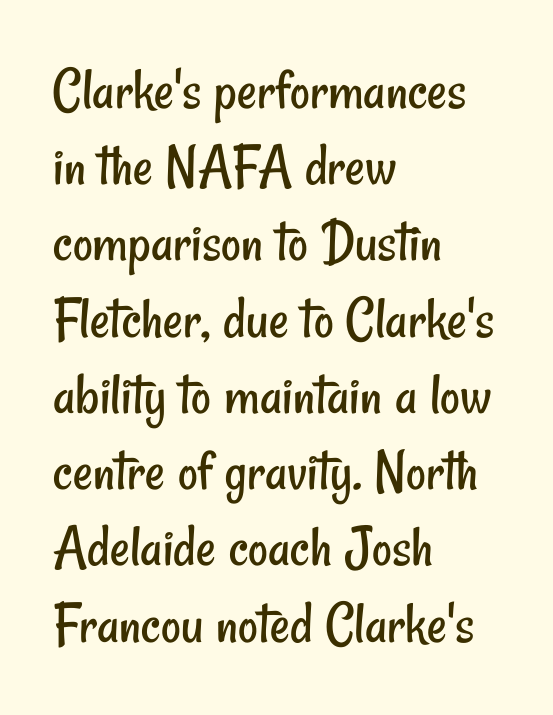
The image shows 61 px regular-weight, condensed sans-serif type; set left-aligned, normal line spacing (1.25x), normal letter spacing, not underlined; low stroke contrast and a small x-height.
